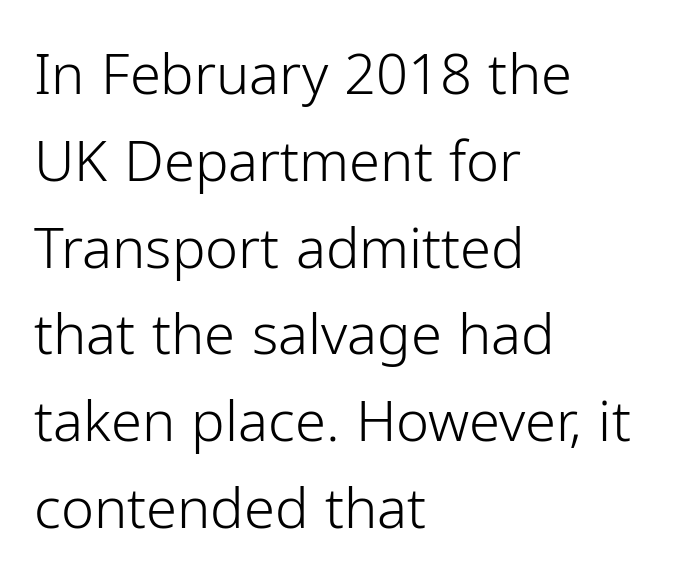
The image shows 56 px light sans-serif type, upright; set left-aligned, normal line spacing (1.55x), normal letter spacing, not underlined; low stroke contrast and a medium x-height.
